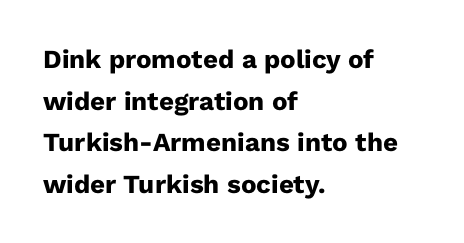
Q: Is the text bold? A: Yes.
Q: Is the text italic (slanted)? A: No, it is upright.
Q: Is the text underlined? A: No.
Q: How is the paragraph aligned? A: Left-aligned.
Q: Is the spacing between letters normal or unusually wide? A: Normal.
Q: Is the spacing between lines tight, normal or loose? A: Normal.
